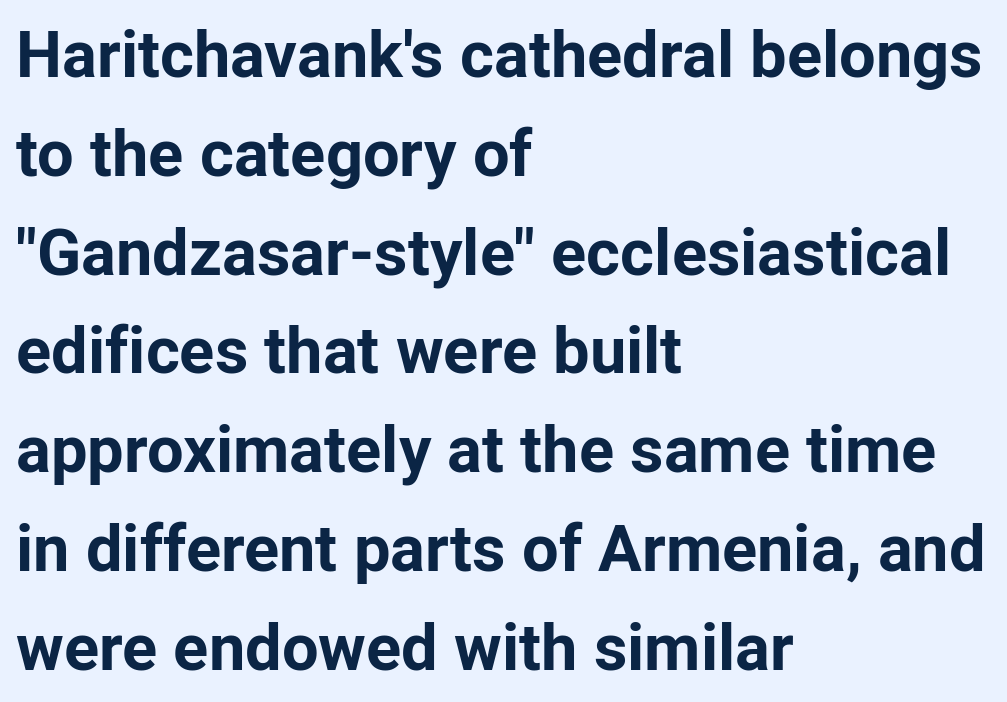
This sample keeps an unexceptional amount of space between lines. Plain, unruled lines of type. These lines were composed using upright roman letters. One-word summary of the alignment: left. A typesetter would call this proportional, since set widths differ per character. Is this a sans? Yes — the strokes have no serifs.
